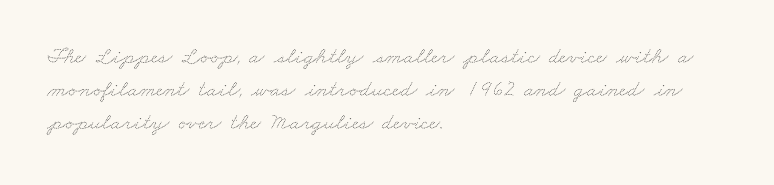
The image shows 23 px text type; set left-aligned, normal line spacing (1.44x), normal letter spacing, not underlined.
